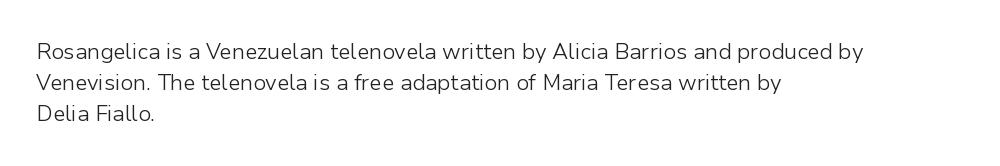
The image shows 22 px text type, upright; set left-aligned, normal line spacing (1.41x), normal letter spacing, not underlined.
